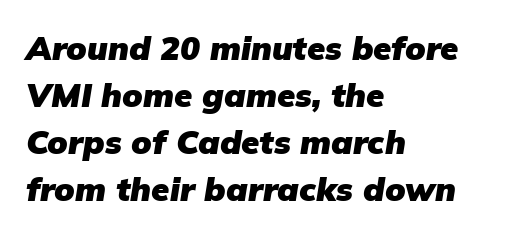
Regarding leading, the lines here are spaced in the standard way. Yep, that's italic — everything's leaning. Note the varied advance widths — an 'i' is clearly narrower than an 'm'. Glance below the letters and you will spot only blank space.
